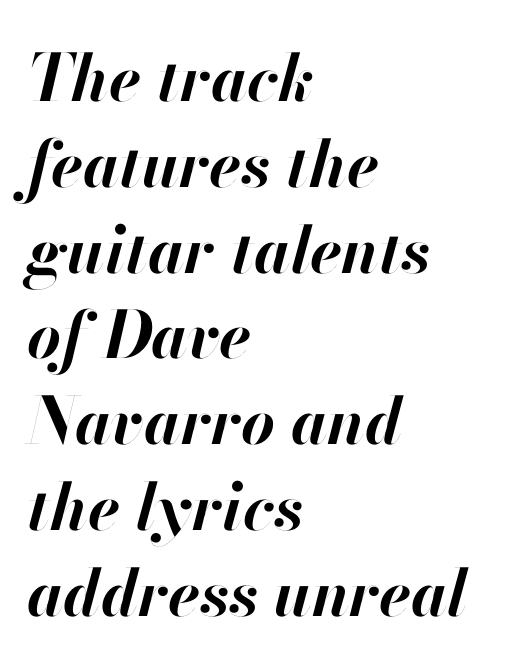
Q: Is the text bold? A: Yes.
Q: Is the text italic (slanted)? A: Yes, it leans right by about 13 degrees.
Q: Is the text underlined? A: No.
Q: How is the paragraph aligned? A: Left-aligned.
Q: Is the spacing between letters normal or unusually wide? A: Normal.
Q: Is the spacing between lines tight, normal or loose? A: Normal.
Q: Width (condensed, normal, or wide)? A: Normal.
Q: Stroke contrast? A: High.
Q: x-height? A: Small.
Q: Monospaced? A: No.
